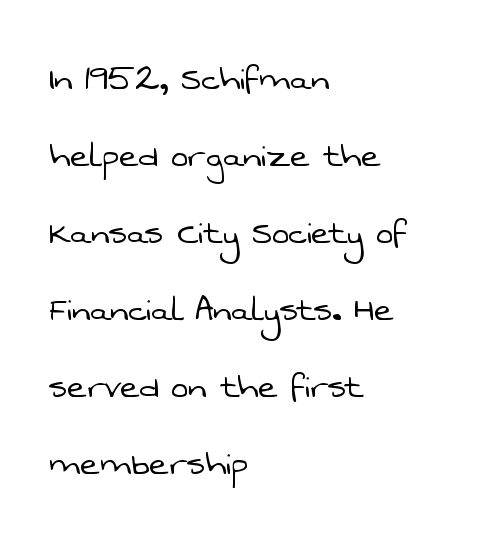
Q: Is the text bold? A: No.
Q: Is the typeface a serif or a sans-serif typeface? A: Sans-serif.
Q: Is the text underlined? A: No.
Q: How is the paragraph aligned? A: Left-aligned.
Q: Is the spacing between letters normal or unusually wide? A: Normal.
Q: Width (condensed, normal, or wide)? A: Normal.
Q: Stroke contrast? A: Low.
Q: x-height? A: Medium.
Q: Monospaced? A: No.
